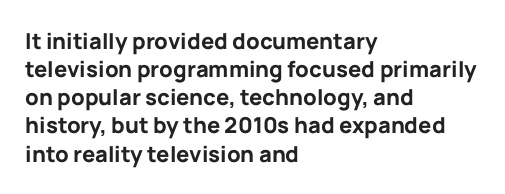
The image shows 22 px bold type, upright; set left-aligned, normal line spacing (1.28x), normal letter spacing, not underlined.
